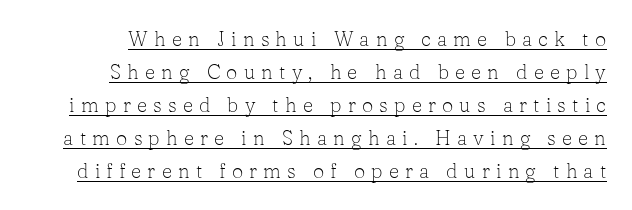
Decoration check: the copy is underlined. Honestly, the row spacing looks completely unremarkable. No italicization has been applied; the sample stays upright. Someone cranked the tracking dial way up on this one.
